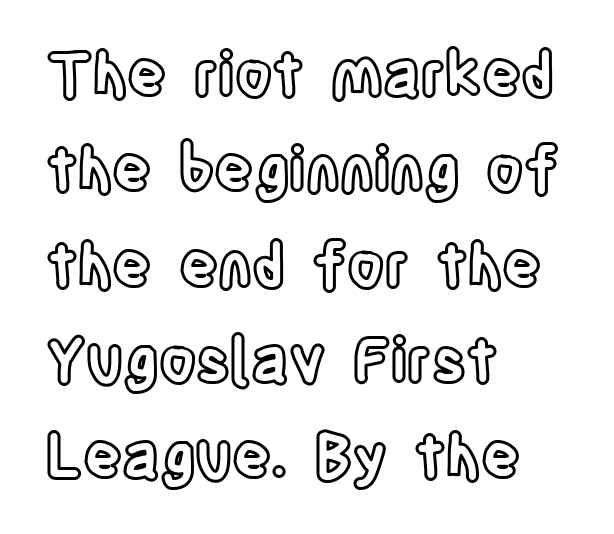
{"italic": "no", "width": "condensed", "x_height": "large", "monospaced": "no", "underline": "no", "align": "left", "line_spacing": "normal", "line_spacing_ratio": 1.59, "letter_spacing": "normal", "letter_spacing_em": 0.0, "glyph_px": 60}
